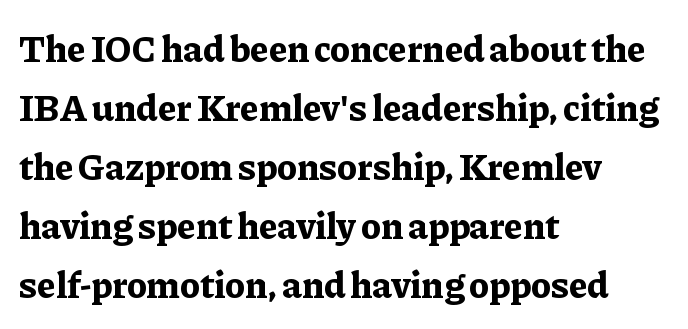
{"serif": "yes", "italic": "no", "bold": "yes", "weight": "bold", "width": "normal", "stroke_contrast": "low", "x_height": "medium", "monospaced": "no", "underline": "no", "align": "left", "line_spacing": "normal", "line_spacing_ratio": 1.55, "letter_spacing": "normal", "letter_spacing_em": 0.0, "glyph_px": 38}
